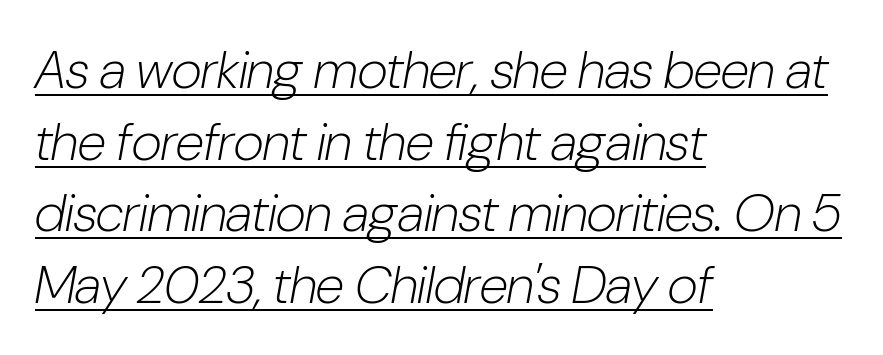
The image shows 53 px light, condensed type, italic (leaning right); set left-aligned, normal line spacing (1.35x), normal letter spacing, underlined; low stroke contrast and a medium x-height.
